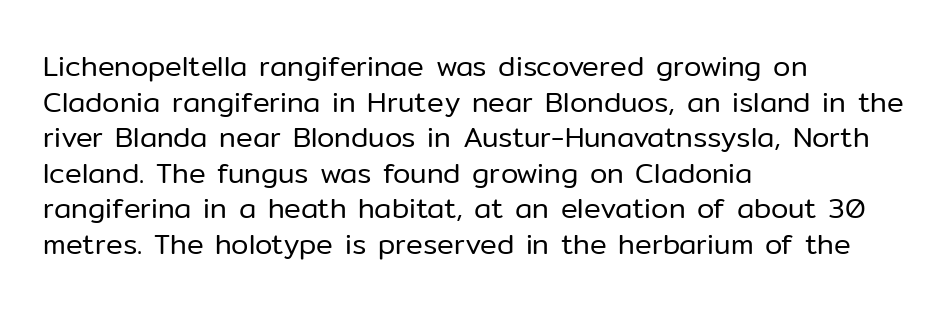
The image shows 28 px regular-weight sans-serif type, upright; set left-aligned, normal line spacing (1.27x), normal letter spacing, not underlined; low stroke contrast and a medium x-height.
